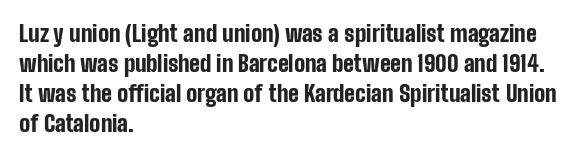
{"italic": "no", "bold": "yes", "underline": "no", "align": "left", "line_spacing": "normal", "line_spacing_ratio": 1.3, "letter_spacing": "normal", "letter_spacing_em": 0.0, "glyph_px": 23}
